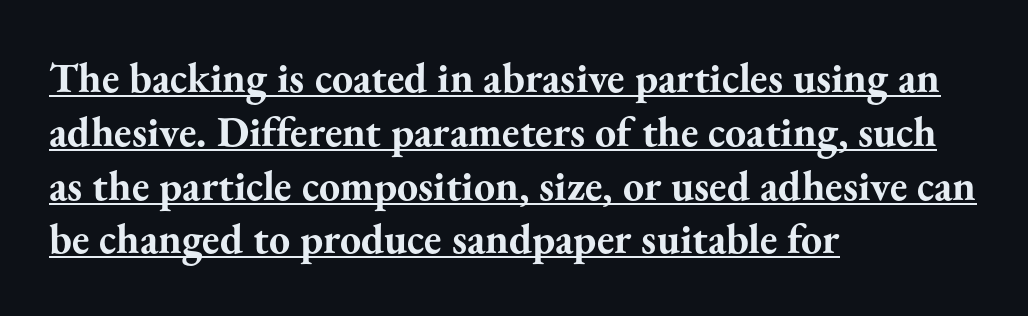
Horizontal bands of white between lines are of average thickness. What decoration does the sample have? An underline. Horizontal alignment here is leftward, the default for most running prose. Looks like regular typesetting: each glyph gets only the width it needs. Each glyph is drawn with heavy, bold strokes.
